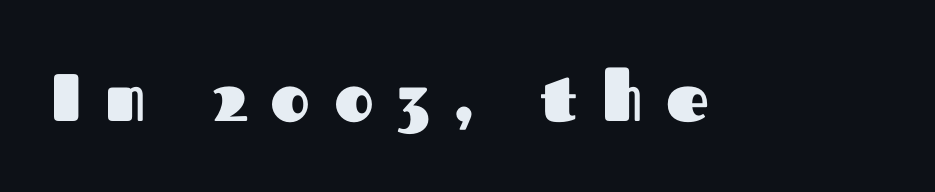
Q: Is the text bold? A: Yes.
Q: Is the text italic (slanted)? A: No, it is upright.
Q: Is the typeface a serif or a sans-serif typeface? A: Sans-serif.
Q: Is the text underlined? A: No.
Q: Is the spacing between letters normal or unusually wide? A: Unusually wide.
Q: Width (condensed, normal, or wide)? A: Normal.
Q: Stroke contrast? A: Medium.
Q: x-height? A: Medium.
Q: Monospaced? A: No.
